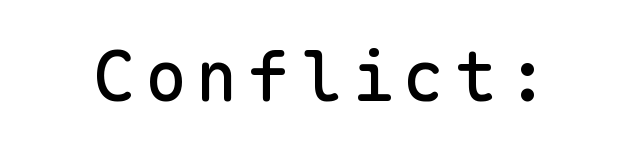
The image shows 69 px sans-serif type, upright, monospaced; set not underlined; low stroke contrast and a medium x-height.
